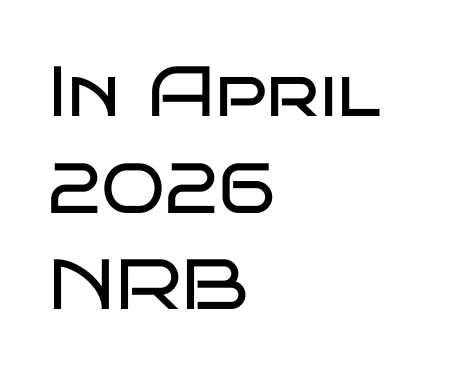
Q: Is the text bold? A: No.
Q: Is the text italic (slanted)? A: No, it is upright.
Q: Is the typeface a serif or a sans-serif typeface? A: Sans-serif.
Q: Is the text underlined? A: No.
Q: How is the paragraph aligned? A: Left-aligned.
Q: Is the spacing between letters normal or unusually wide? A: Normal.
Q: Is the spacing between lines tight, normal or loose? A: Normal.
Q: Width (condensed, normal, or wide)? A: Wide.
Q: Stroke contrast? A: Low.
Q: x-height? A: Large.
Q: Monospaced? A: No.
